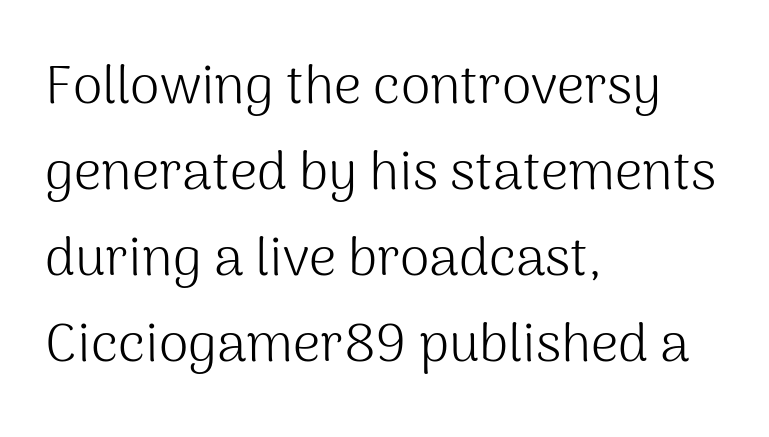
Q: Is the text bold? A: No.
Q: Is the text italic (slanted)? A: No, it is upright.
Q: Is the typeface a serif or a sans-serif typeface? A: Sans-serif.
Q: Is the text underlined? A: No.
Q: How is the paragraph aligned? A: Left-aligned.
Q: Is the spacing between letters normal or unusually wide? A: Normal.
Q: Is the spacing between lines tight, normal or loose? A: Normal.
Q: Width (condensed, normal, or wide)? A: Normal.
Q: Stroke contrast? A: Medium.
Q: x-height? A: Medium.
Q: Monospaced? A: No.
